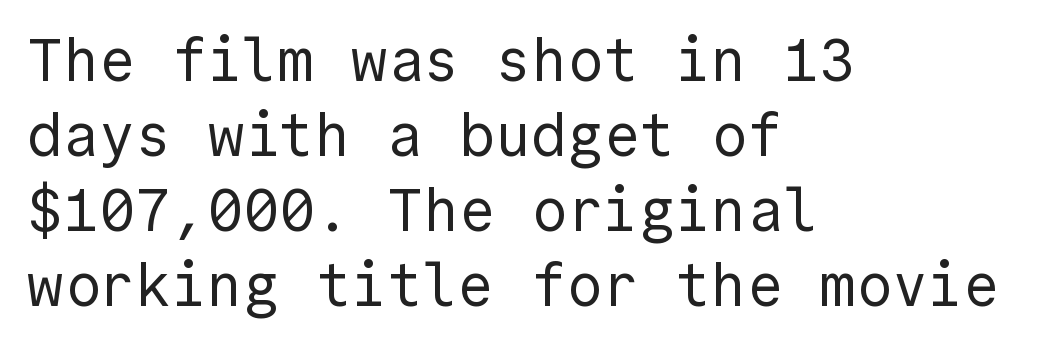
Each letter's strokes conclude bluntly, with no projecting serifs. A classic flush-left, rag-right setting is used for this passage. Quick note: interline space is typical. If you drew a line through each stem, it would be perfectly vertical.
